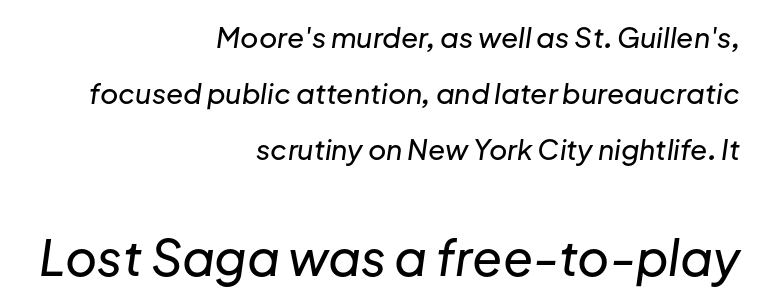
The image shows 49 px text type, italic (leaning right); set right-aligned, loose line spacing (2.0x), normal letter spacing, not underlined; the second (bottom) block is 1.75x larger; low stroke contrast and a medium x-height.
